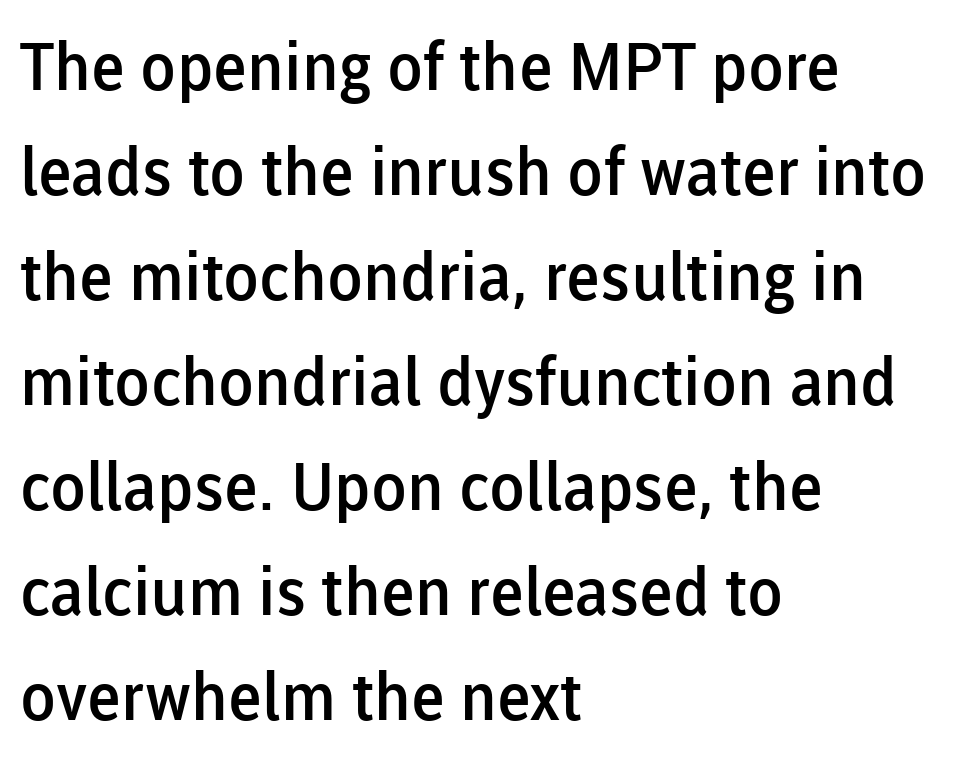
The image shows 66 px semibold sans-serif type, upright; set left-aligned, normal line spacing (1.59x), normal letter spacing, not underlined; low stroke contrast and a medium x-height.
